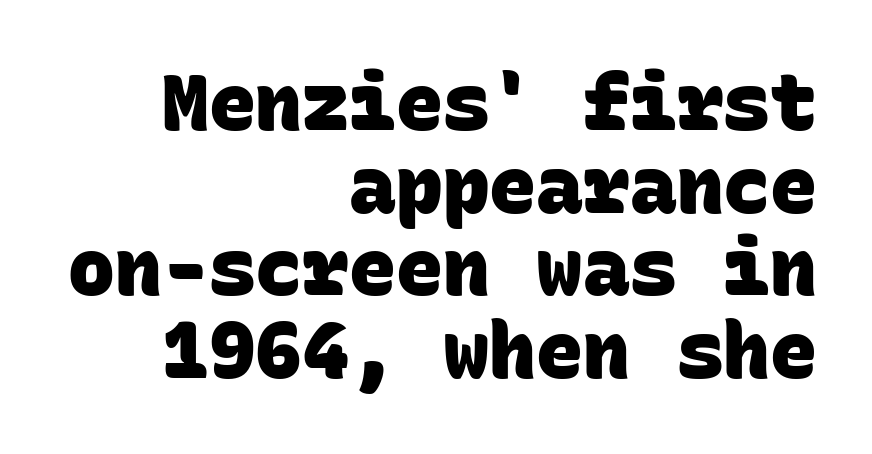
Q: Is the text bold? A: Yes.
Q: Is the typeface a serif or a sans-serif typeface? A: Sans-serif.
Q: Is the text underlined? A: No.
Q: How is the paragraph aligned? A: Right-aligned.
Q: Is the spacing between letters normal or unusually wide? A: Normal.
Q: Is the spacing between lines tight, normal or loose? A: Tight.
Q: Width (condensed, normal, or wide)? A: Normal.
Q: Stroke contrast? A: Low.
Q: x-height? A: Large.
Q: Monospaced? A: Yes.
